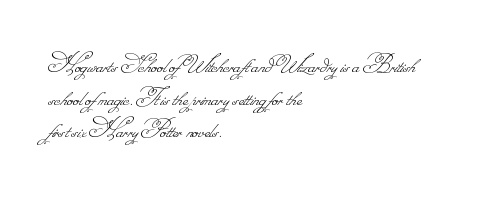
{"bold": "no", "underline": "no", "align": "left", "line_spacing_ratio": 1.21, "letter_spacing": "normal", "letter_spacing_em": 0.0, "glyph_px": 27}
